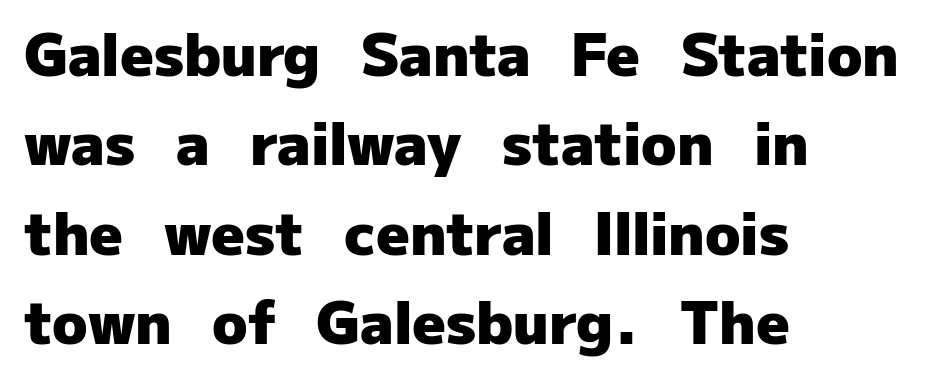
Q: Is the text bold? A: Yes.
Q: Is the text italic (slanted)? A: No, it is upright.
Q: Is the typeface a serif or a sans-serif typeface? A: Sans-serif.
Q: Is the text underlined? A: No.
Q: How is the paragraph aligned? A: Left-aligned.
Q: Is the spacing between letters normal or unusually wide? A: Normal.
Q: Is the spacing between lines tight, normal or loose? A: Normal.
Q: Width (condensed, normal, or wide)? A: Normal.
Q: Stroke contrast? A: Low.
Q: x-height? A: Medium.
Q: Monospaced? A: No.
